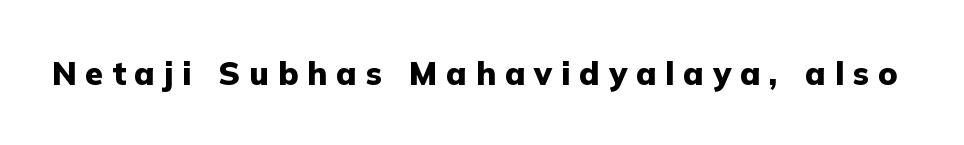
The image shows 32 px heavy sans-serif type, upright; set unusually wide letter spacing (+0.28 em), not underlined; low stroke contrast and a medium x-height.
